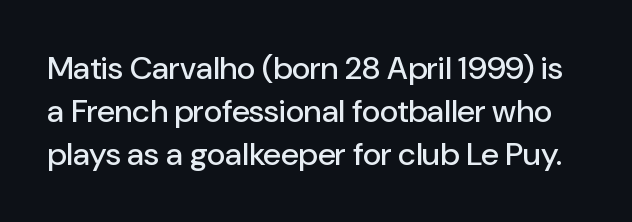
The image shows 32 px sans-serif type, upright; set normal line spacing (1.34x), normal letter spacing, not underlined; low stroke contrast and a medium x-height.
